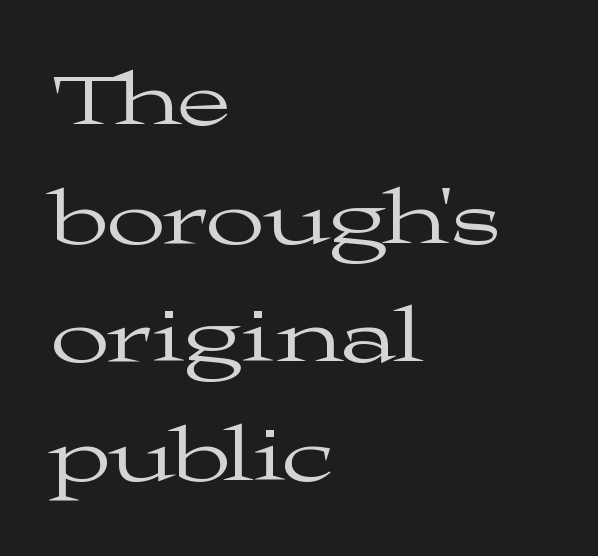
Spacing between characters is what you'd get straight out of the box. Stroke mass is kept to a normal reading level or below. Students, observe: this is what conventionally led text looks like. The characters display serif detailing at their extremities. The ragged edge is on the right, which tells us the setting is flush left. Each letter keeps its own natural width here, so spacing adapts to shape.
